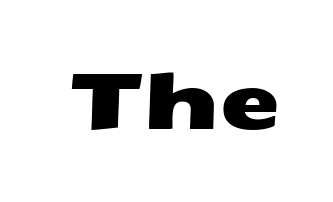
{"serif": "no", "width": "wide", "stroke_contrast": "medium", "x_height": "medium", "monospaced": "no", "underline": "no", "letter_spacing": "normal", "letter_spacing_em": 0.0, "glyph_px": 79}
